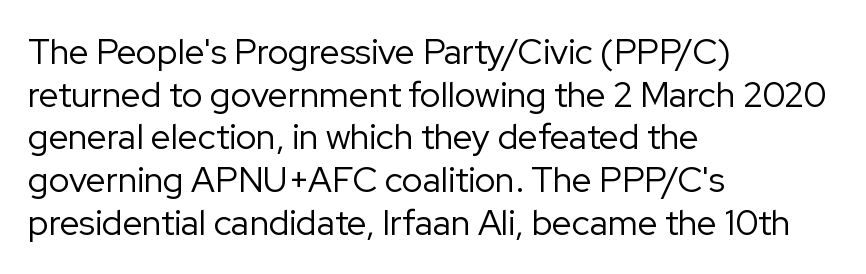
{"serif": "no", "italic": "no", "bold": "no", "weight": "regular", "width": "normal", "stroke_contrast": "low", "x_height": "medium", "monospaced": "no", "underline": "no", "align": "left", "line_spacing_ratio": 1.22, "letter_spacing": "normal", "letter_spacing_em": 0.0, "glyph_px": 35}
